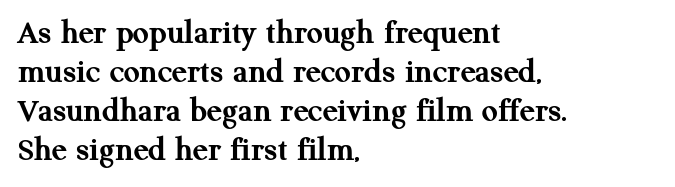
{"serif": "yes", "italic": "no", "bold": "yes", "weight": "semibold", "width": "normal", "stroke_contrast": "medium", "x_height": "medium", "monospaced": "no", "underline": "no", "align": "left", "line_spacing": "tight", "line_spacing_ratio": 1.11, "letter_spacing": "normal", "letter_spacing_em": 0.0, "glyph_px": 35}
